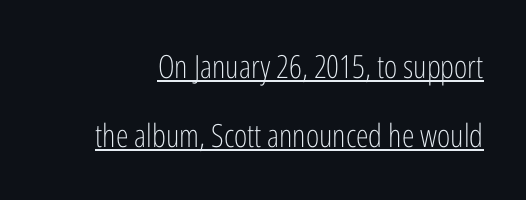
Q: Is the text bold? A: No.
Q: Is the text italic (slanted)? A: No, it is upright.
Q: Is the typeface a serif or a sans-serif typeface? A: Sans-serif.
Q: Is the text underlined? A: Yes.
Q: Is the spacing between letters normal or unusually wide? A: Normal.
Q: Is the spacing between lines tight, normal or loose? A: Loose.
Q: Width (condensed, normal, or wide)? A: Condensed.
Q: Stroke contrast? A: Low.
Q: x-height? A: Medium.
Q: Monospaced? A: No.
